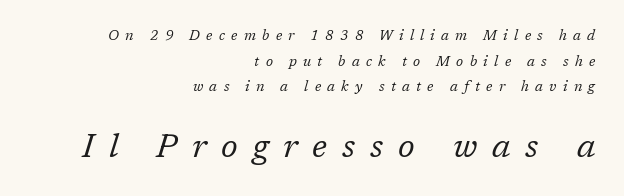
Q: Is the text bold? A: No.
Q: Is the text italic (slanted)? A: Yes, it leans right by about 17 degrees.
Q: Is the typeface a serif or a sans-serif typeface? A: Serif.
Q: Is the text underlined? A: No.
Q: How is the paragraph aligned? A: Right-aligned.
Q: Is the spacing between letters normal or unusually wide? A: Unusually wide.
Q: Which block of text is set in a larger size, the first (top) or the second (bottom)? A: The second (bottom) one.
Q: Width (condensed, normal, or wide)? A: Normal.
Q: Stroke contrast? A: Low.
Q: x-height? A: Medium.
Q: Monospaced? A: No.
